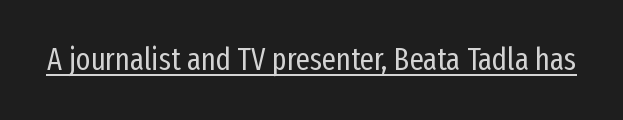
{"serif": "no", "italic": "no", "bold": "no", "weight": "regular", "width": "condensed", "stroke_contrast": "low", "x_height": "medium", "monospaced": "no", "underline": "yes", "letter_spacing": "normal", "letter_spacing_em": 0.0, "glyph_px": 31}
